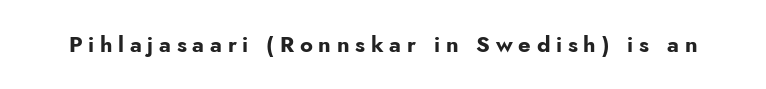
{"italic": "no", "bold": "yes", "underline": "no", "letter_spacing": "wide", "letter_spacing_em": 0.26, "glyph_px": 22}
